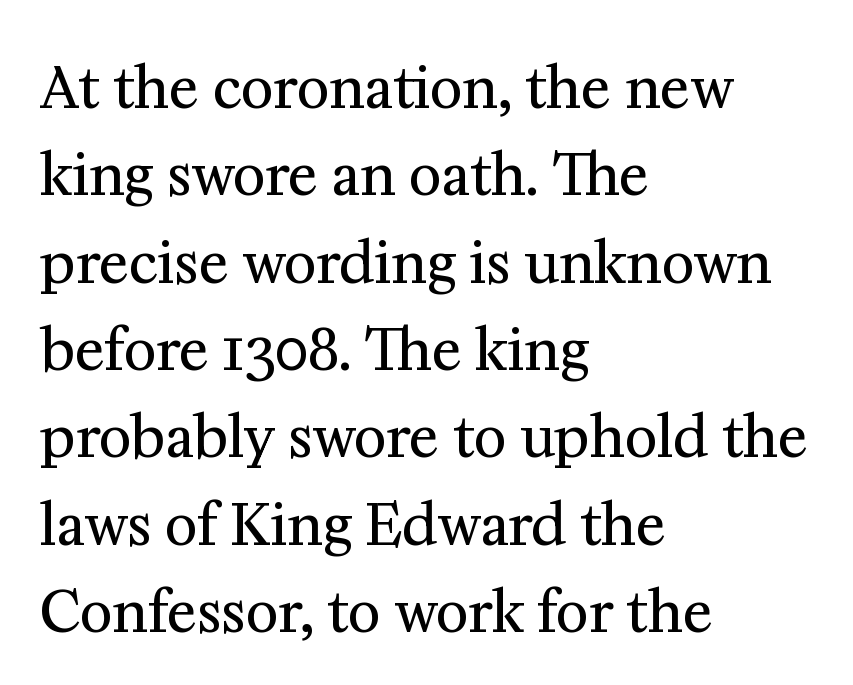
The image shows 56 px regular-weight serif type, upright; set left-aligned, normal line spacing (1.56x), normal letter spacing, not underlined; medium stroke contrast and a medium x-height.
